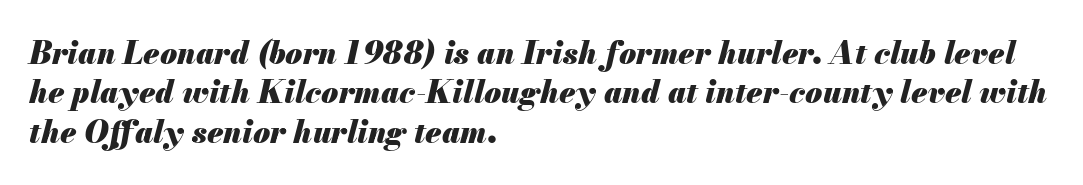
{"italic": "yes", "lean": "right", "slant_degrees": 13, "bold": "yes", "weight": "heavy", "width": "normal", "stroke_contrast": "medium", "x_height": "small", "monospaced": "no", "underline": "no", "align": "left", "line_spacing": "normal", "line_spacing_ratio": 1.27, "letter_spacing": "normal", "letter_spacing_em": 0.0, "glyph_px": 31}
